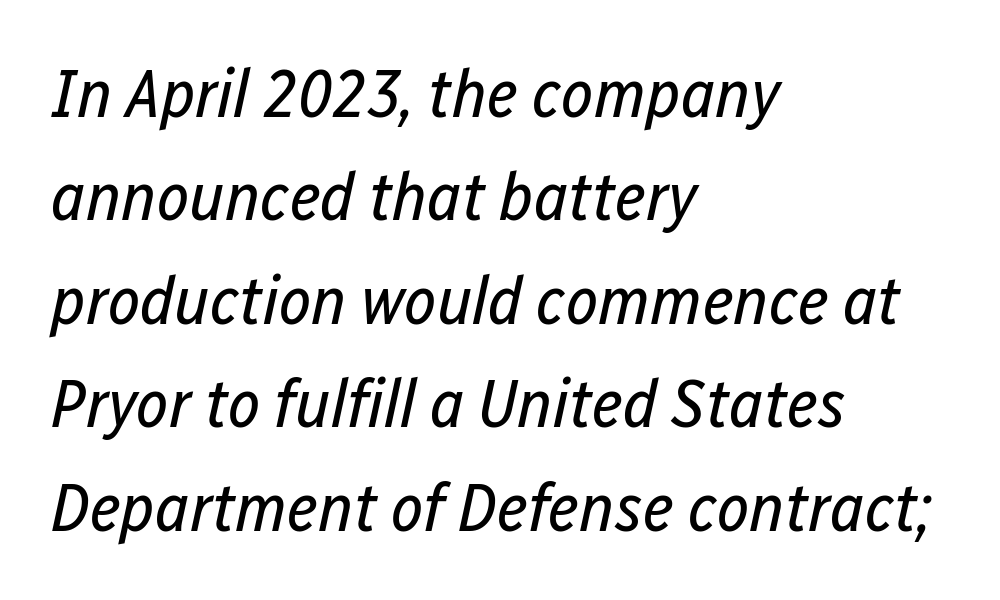
The image shows 69 px regular-weight, condensed type, italic (leaning right); set left-aligned, normal line spacing (1.5x), normal letter spacing, not underlined; low stroke contrast and a medium x-height.
